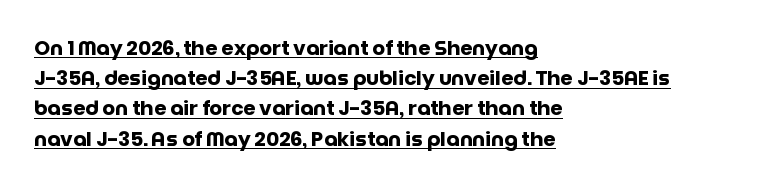
{"italic": "no", "bold": "yes", "underline": "yes", "align": "left", "line_spacing": "normal", "line_spacing_ratio": 1.51, "letter_spacing": "normal", "letter_spacing_em": 0.0, "glyph_px": 20}
